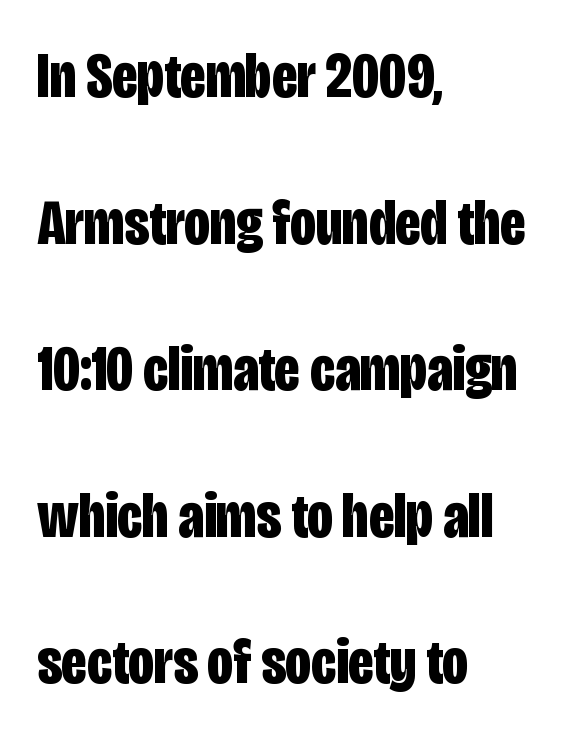
{"serif": "no", "italic": "no", "bold": "yes", "weight": "bold", "width": "condensed", "stroke_contrast": "low", "x_height": "large", "monospaced": "no", "underline": "no", "align": "left", "line_spacing": "loose", "line_spacing_ratio": 2.29, "letter_spacing": "normal", "letter_spacing_em": 0.0, "glyph_px": 64}
